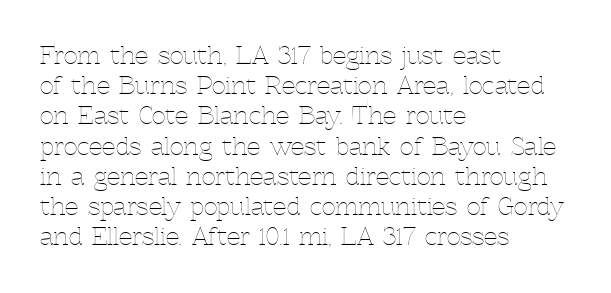
{"italic": "no", "bold": "no", "underline": "no", "align": "left", "line_spacing": "normal", "line_spacing_ratio": 1.26, "letter_spacing": "normal", "letter_spacing_em": 0.0, "glyph_px": 24}
